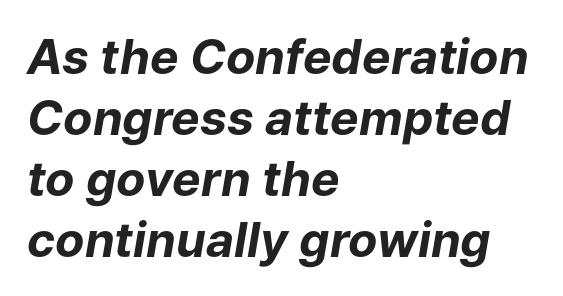
Q: Is the text bold? A: Yes.
Q: Is the text italic (slanted)? A: Yes, it leans right by about 9 degrees.
Q: Is the text underlined? A: No.
Q: How is the paragraph aligned? A: Left-aligned.
Q: Is the spacing between letters normal or unusually wide? A: Normal.
Q: Is the spacing between lines tight, normal or loose? A: Normal.
Q: Width (condensed, normal, or wide)? A: Normal.
Q: Stroke contrast? A: Low.
Q: x-height? A: Medium.
Q: Monospaced? A: No.
